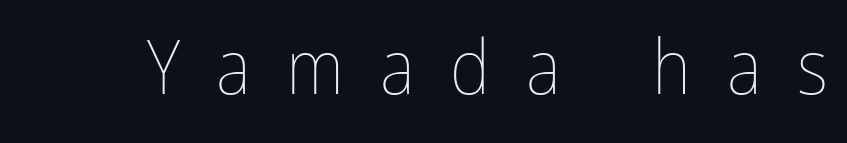
Q: Is the text bold? A: No.
Q: Is the text italic (slanted)? A: No, it is upright.
Q: Is the text underlined? A: No.
Q: Is the spacing between letters normal or unusually wide? A: Unusually wide.
Q: Width (condensed, normal, or wide)? A: Condensed.
Q: Stroke contrast? A: Low.
Q: x-height? A: Medium.
Q: Monospaced? A: No.
